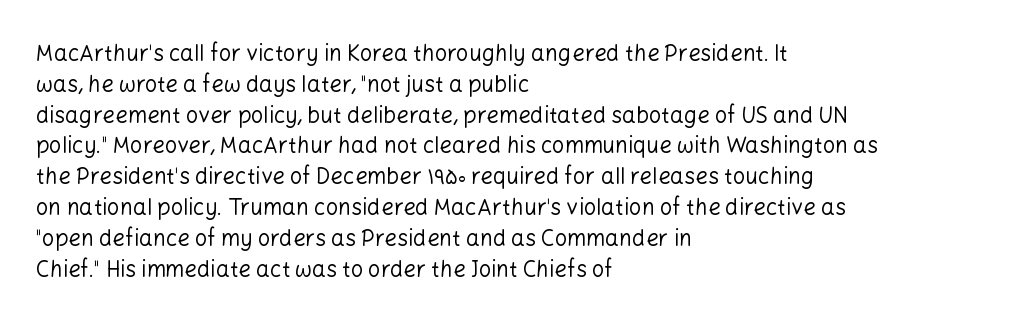
Q: Is the text bold? A: No.
Q: Is the text italic (slanted)? A: No, it is upright.
Q: Is the text underlined? A: No.
Q: How is the paragraph aligned? A: Left-aligned.
Q: Is the spacing between letters normal or unusually wide? A: Normal.
Q: Is the spacing between lines tight, normal or loose? A: Normal.
